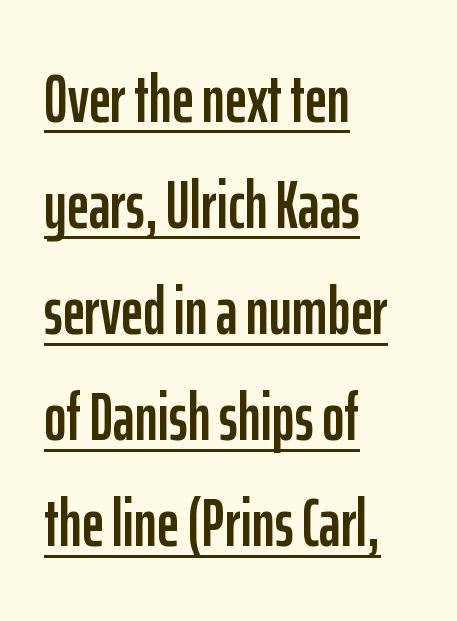
The rows are spaced the way most documents space them. A student would call this left alignment; a typographer would say flush left, rag right. The type sits square on the baseline with zero lean. Nothing sits at the stroke ends, so this counts as sans-serif. The letterforms sit shoulder to shoulder at normal distance. The rendering uses the underline text-decoration.
